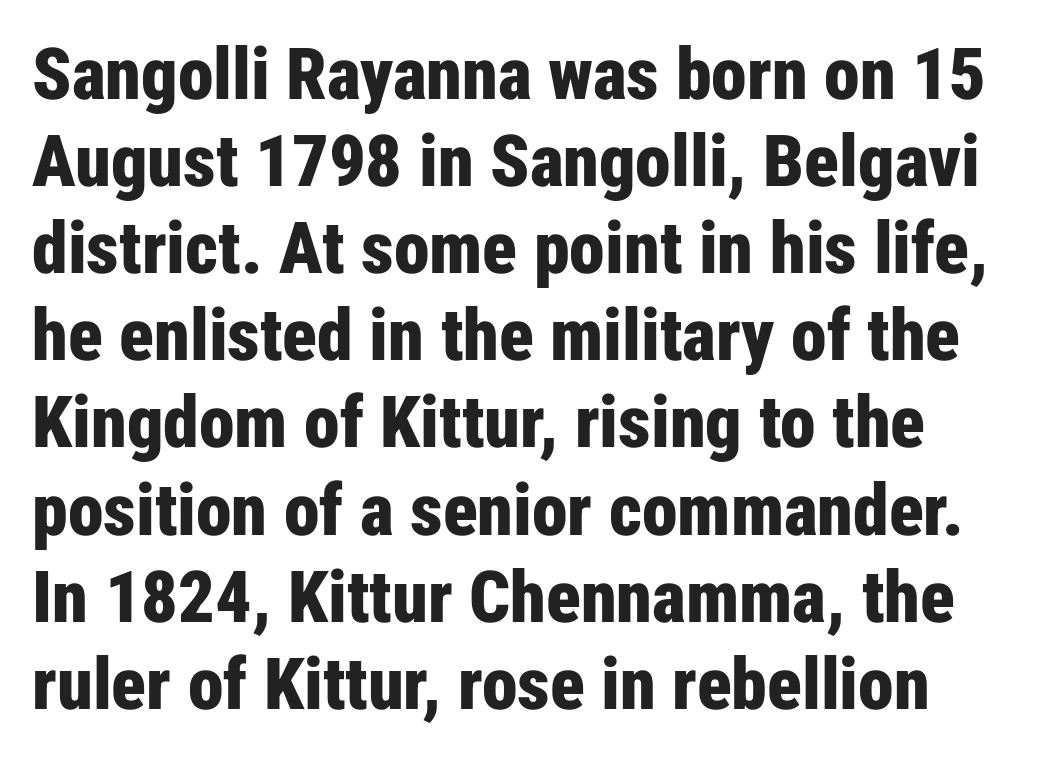
The image shows 72 px bold, condensed sans-serif type, upright; set line spacing 1.21x, normal letter spacing, not underlined; low stroke contrast and a medium x-height.
